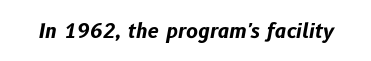
{"italic": "yes", "lean": "right", "slant_degrees": 10, "bold": "yes", "underline": "no", "letter_spacing": "normal", "letter_spacing_em": 0.0, "glyph_px": 20}
